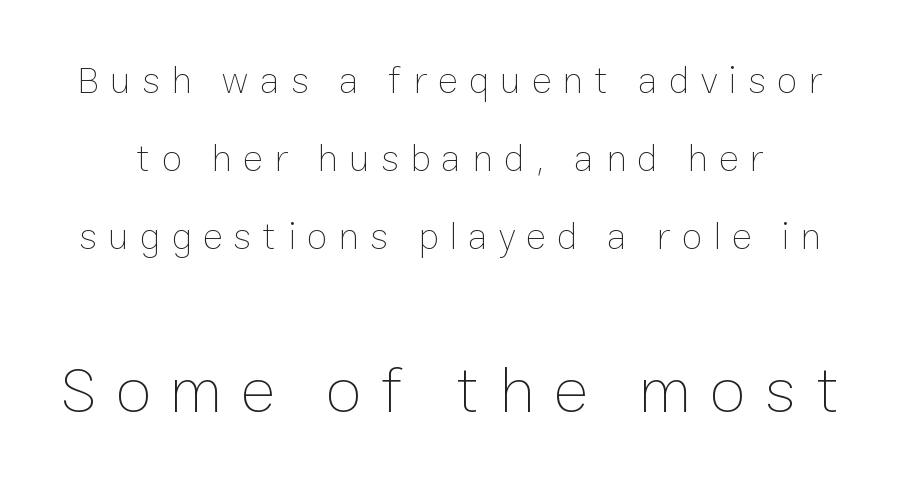
A light-to-regular cut is what we see here. Someone cranked the tracking dial way up on this one. This sample has the flowing, uneven cadence of proportional lettering. The passage shown begins with its smaller block and ends with its larger one. When letters stand straight like this, we call the style roman or upright.
